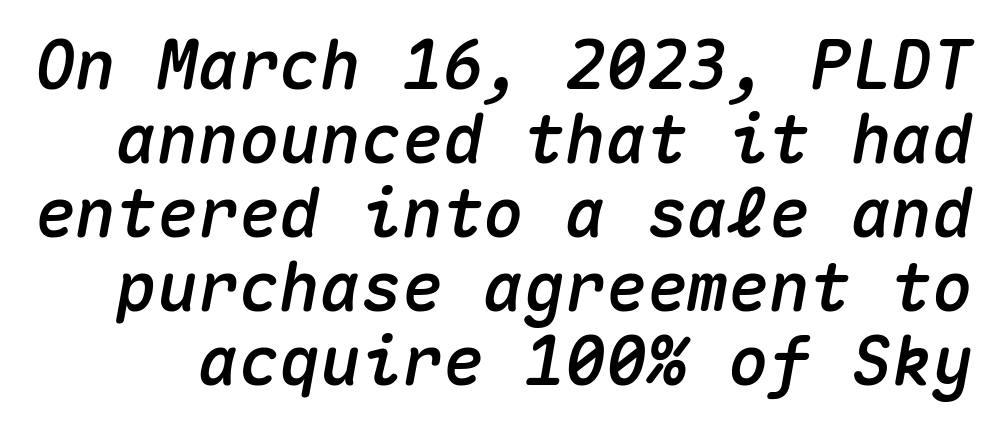
{"italic": "yes", "lean": "right", "slant_degrees": 10, "width": "normal", "stroke_contrast": "medium", "x_height": "medium", "monospaced": "yes", "underline": "no", "line_spacing": "tight", "line_spacing_ratio": 1.09, "letter_spacing": "normal", "letter_spacing_em": 0.0, "glyph_px": 68}
